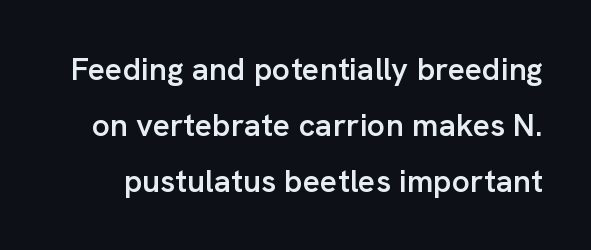
Just letters on the line, the space beneath them empty. What kind of face is this? One without serifs — a sans. Italic? Not at all — the glyphs are vertical. Proportional: the letters do not fall into vertical columns. Observe the ordinary spacing: letters are neighbours, not strangers. These lines carry some extra weight — a demibold, not a full bold.
